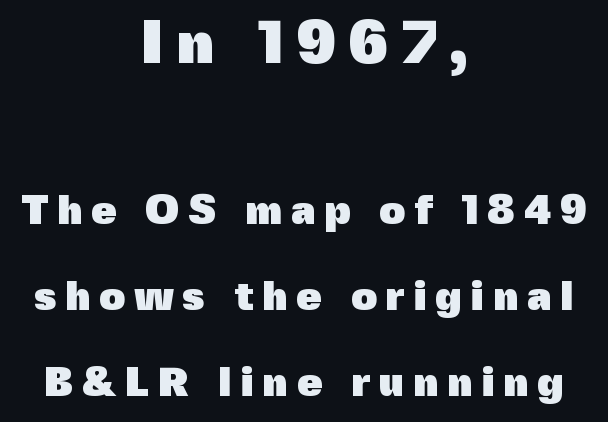
{"serif": "no", "italic": "no", "bold": "yes", "weight": "heavy", "width": "normal", "x_height": "medium", "monospaced": "no", "underline": "no", "align": "center", "line_spacing": "loose", "line_spacing_ratio": 2.09, "letter_spacing": "wide", "letter_spacing_em": 0.2, "larger_block": "first", "size_ratio": 1.49, "glyph_px": 61}
